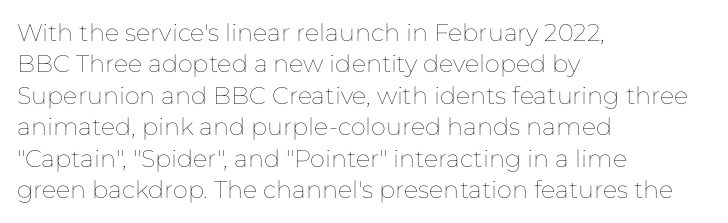
The image shows 24 px text type, upright; set left-aligned, normal line spacing (1.31x), normal letter spacing, not underlined.
